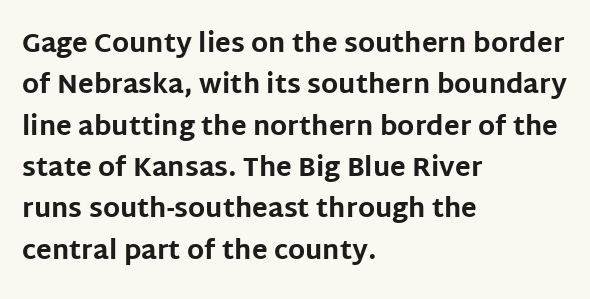
{"italic": "no", "bold": "yes", "underline": "no", "align": "left", "line_spacing": "normal", "line_spacing_ratio": 1.59, "letter_spacing": "normal", "letter_spacing_em": 0.0, "glyph_px": 26}
